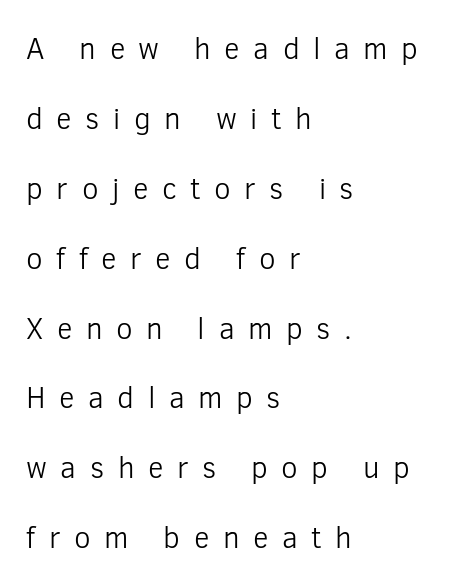
{"serif": "no", "italic": "no", "bold": "no", "weight": "light", "width": "normal", "stroke_contrast": "low", "x_height": "medium", "monospaced": "no", "underline": "no", "align": "left", "line_spacing": "loose", "line_spacing_ratio": 2.33, "letter_spacing": "wide", "letter_spacing_em": 0.45, "glyph_px": 30}
